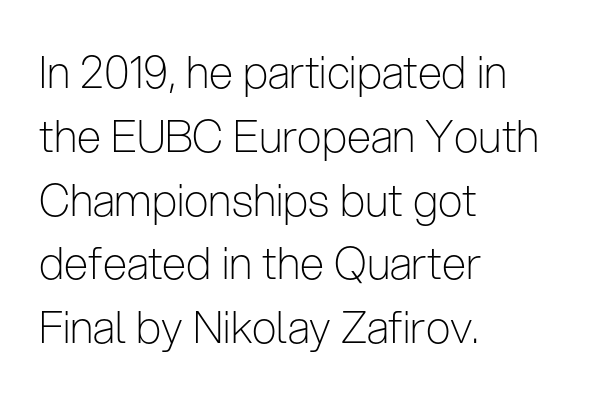
These lines sit exactly where default settings would place them. Alignment: flush left. To sum up the face: it is a sans, with no serifs. The passage shown is typed in a proportional face where columns would drift. Here the glyphs are tracked normally, forming tight word shapes.
